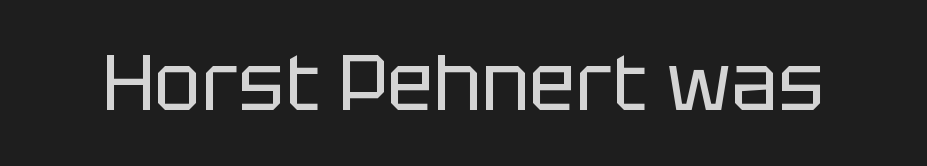
The image shows 78 px regular-weight sans-serif type, upright; set normal letter spacing, not underlined; low stroke contrast and a large x-height.
